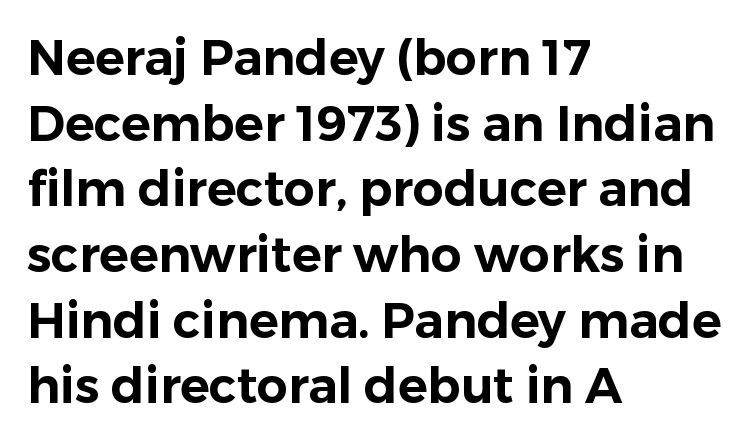
Spacing verdict: proportional, widths tailored to each character. Upright lettering throughout. Line starts are locked; line ends wander. In terms of letterform style, serifs are entirely absent. Reading down the column, the eye jumps a familiar distance to each next line.
